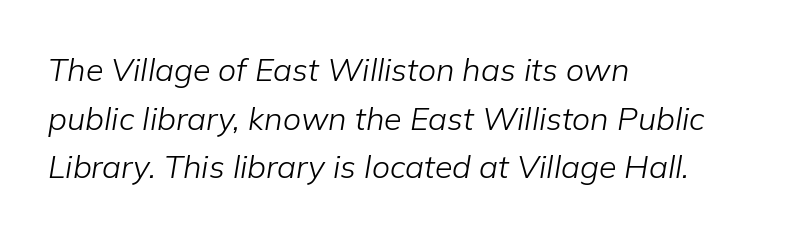
Italic? Definitely — the glyphs are oblique. Typeset ragged right — the left edge is the straight one. Spacing verdict: proportional, widths tailored to each character. Between one letter and the next there's only the usual sliver of space. Counters stay open thanks to moderate or lighter strokes. Compared with typical paragraphs, the rows here are spaced about the same.
